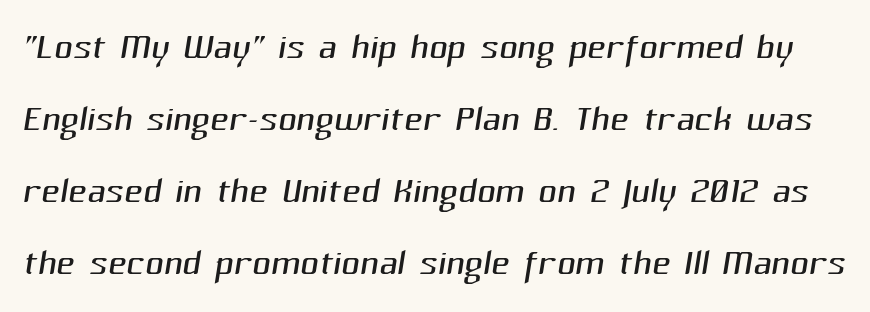
{"serif": "no", "bold": "no", "weight": "light", "width": "normal", "stroke_contrast": "medium", "x_height": "medium", "monospaced": "no", "underline": "no", "line_spacing": "normal", "line_spacing_ratio": 1.41, "letter_spacing": "normal", "letter_spacing_em": 0.0, "glyph_px": 51}
